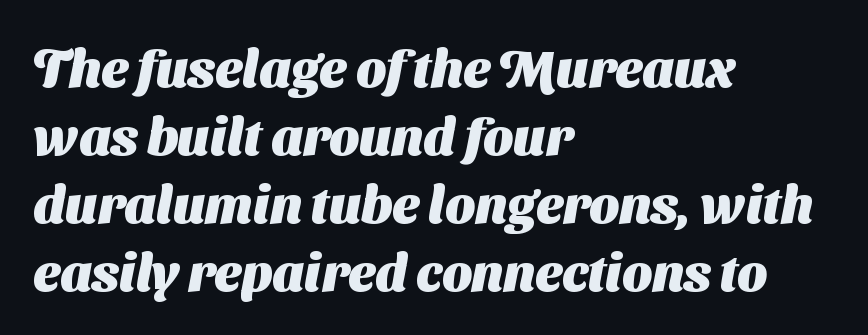
What's the leading like? Ordinary, nothing unusual. The passage shown is typed in a proportional face where columns would drift. The letterforms sit shoulder to shoulder at normal distance. Heft: maximum for text — a bold. Casual observation: everything's shoved over to the left.
